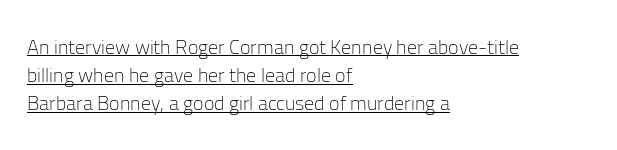
The image shows 20 px text type, upright; set left-aligned, normal line spacing (1.41x), normal letter spacing, underlined.
